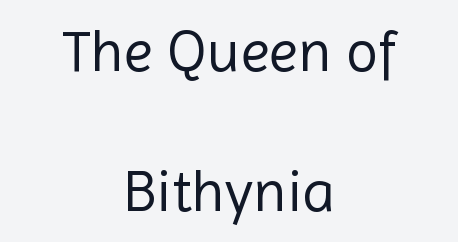
{"serif": "no", "italic": "no", "bold": "no", "weight": "regular", "width": "normal", "x_height": "medium", "monospaced": "no", "underline": "no", "align": "center", "line_spacing": "loose", "line_spacing_ratio": 2.37, "letter_spacing": "normal", "letter_spacing_em": 0.0, "glyph_px": 59}
